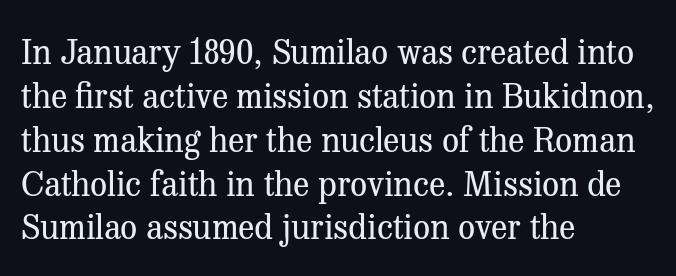
The image shows 34 px regular-weight serif type, upright; set left-aligned, normal line spacing (1.29x), normal letter spacing, not underlined; medium stroke contrast and a medium x-height.
